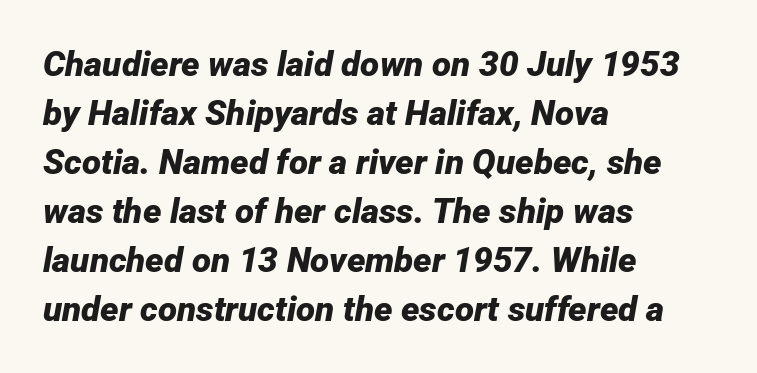
Q: Is the text bold? A: Yes.
Q: Is the text italic (slanted)? A: Yes, it leans right by about 12 degrees.
Q: Is the text underlined? A: No.
Q: How is the paragraph aligned? A: Left-aligned.
Q: Is the spacing between letters normal or unusually wide? A: Normal.
Q: Is the spacing between lines tight, normal or loose? A: Normal.
Q: Width (condensed, normal, or wide)? A: Normal.
Q: Stroke contrast? A: Low.
Q: x-height? A: Medium.
Q: Monospaced? A: No.
